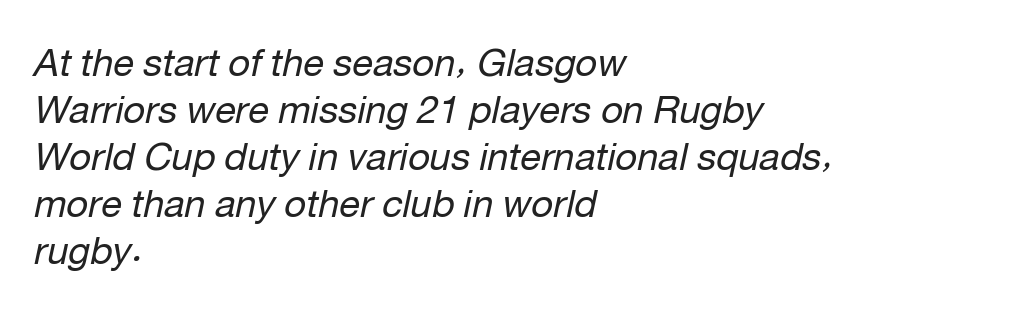
{"italic": "yes", "lean": "right", "slant_degrees": 12, "bold": "no", "weight": "regular", "width": "normal", "stroke_contrast": "low", "x_height": "medium", "monospaced": "no", "underline": "no", "align": "left", "line_spacing_ratio": 1.24, "letter_spacing": "normal", "letter_spacing_em": 0.0, "glyph_px": 38}
